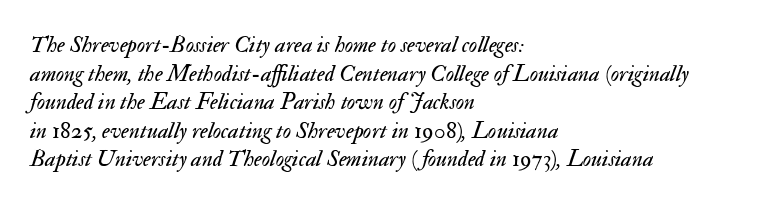
{"italic": "yes", "lean": "right", "slant_degrees": 17, "bold": "no", "underline": "no", "align": "left", "line_spacing_ratio": 1.24, "letter_spacing": "normal", "letter_spacing_em": 0.0, "glyph_px": 23}
